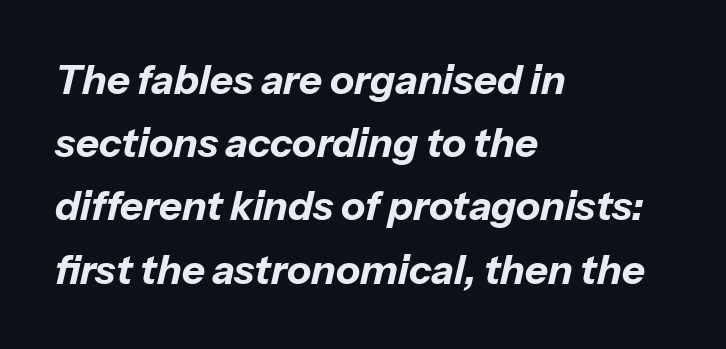
{"italic": "yes", "lean": "right", "slant_degrees": 13, "bold": "yes", "weight": "bold", "width": "normal", "stroke_contrast": "low", "x_height": "medium", "monospaced": "no", "underline": "no", "align": "left", "line_spacing": "normal", "line_spacing_ratio": 1.58, "letter_spacing": "normal", "letter_spacing_em": 0.0, "glyph_px": 40}
